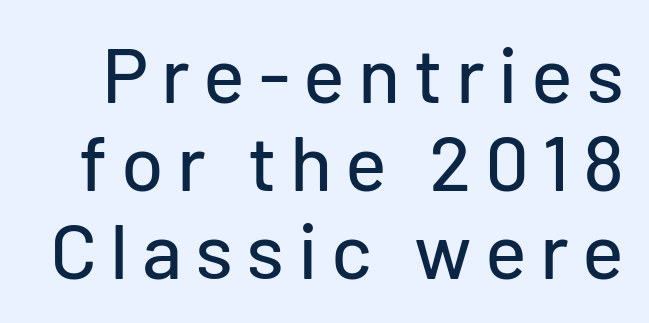
{"serif": "no", "italic": "no", "width": "normal", "stroke_contrast": "low", "x_height": "medium", "monospaced": "no", "underline": "no", "line_spacing": "tight", "line_spacing_ratio": 1.13, "glyph_px": 78}
